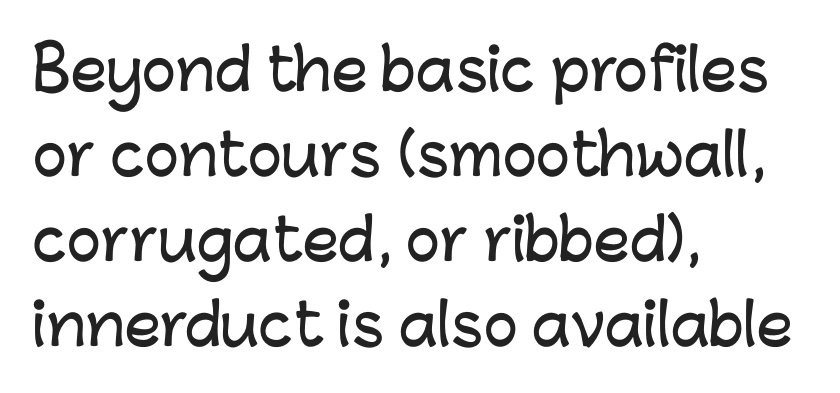
Are there feet on the stems? There aren't — it's a sans. This rendering uses left alignment, leaving the right contour irregular. In terms of leading, this rendering sits right in the middle. The rendering uses natural spacing where letterforms have individual widths. The glyphs are unaccompanied by any horizontal stroke below them.
